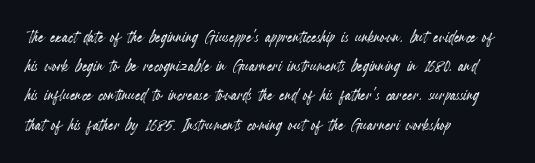
{"underline": "no", "align": "left", "line_spacing": "normal", "line_spacing_ratio": 1.39, "letter_spacing": "normal", "letter_spacing_em": 0.0, "glyph_px": 21}
